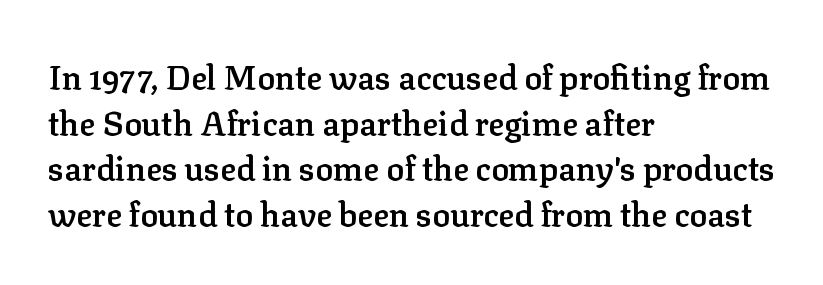
{"serif": "yes", "italic": "no", "bold": "semi", "weight": "semibold", "width": "normal", "stroke_contrast": "low", "x_height": "medium", "monospaced": "no", "underline": "no", "align": "left", "line_spacing": "normal", "line_spacing_ratio": 1.38, "letter_spacing": "normal", "letter_spacing_em": 0.0, "glyph_px": 33}
